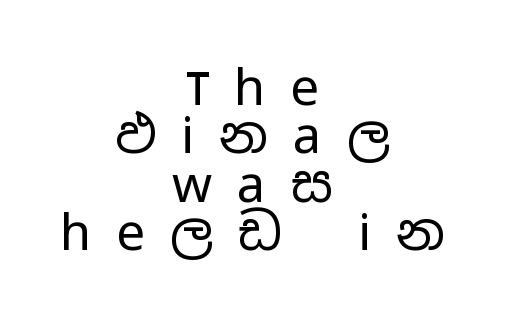
{"serif": "no", "italic": "no", "bold": "no", "weight": "regular", "width": "wide", "stroke_contrast": "low", "x_height": "medium", "monospaced": "no", "underline": "no", "align": "center", "line_spacing": "tight", "line_spacing_ratio": 0.95, "letter_spacing": "wide", "letter_spacing_em": 0.49, "glyph_px": 51}
